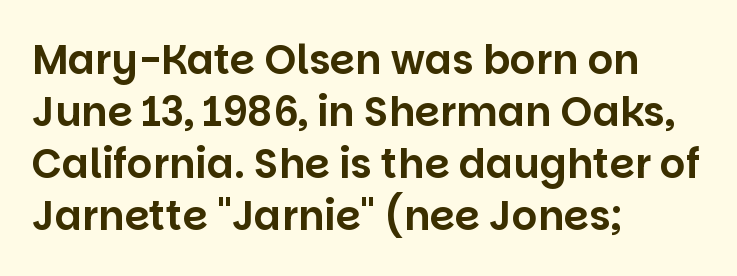
Q: Is the text italic (slanted)? A: No, it is upright.
Q: Is the typeface a serif or a sans-serif typeface? A: Sans-serif.
Q: Is the text underlined? A: No.
Q: How is the paragraph aligned? A: Left-aligned.
Q: Is the spacing between letters normal or unusually wide? A: Normal.
Q: Is the spacing between lines tight, normal or loose? A: Normal.
Q: Width (condensed, normal, or wide)? A: Normal.
Q: Stroke contrast? A: Low.
Q: x-height? A: Large.
Q: Monospaced? A: No.
